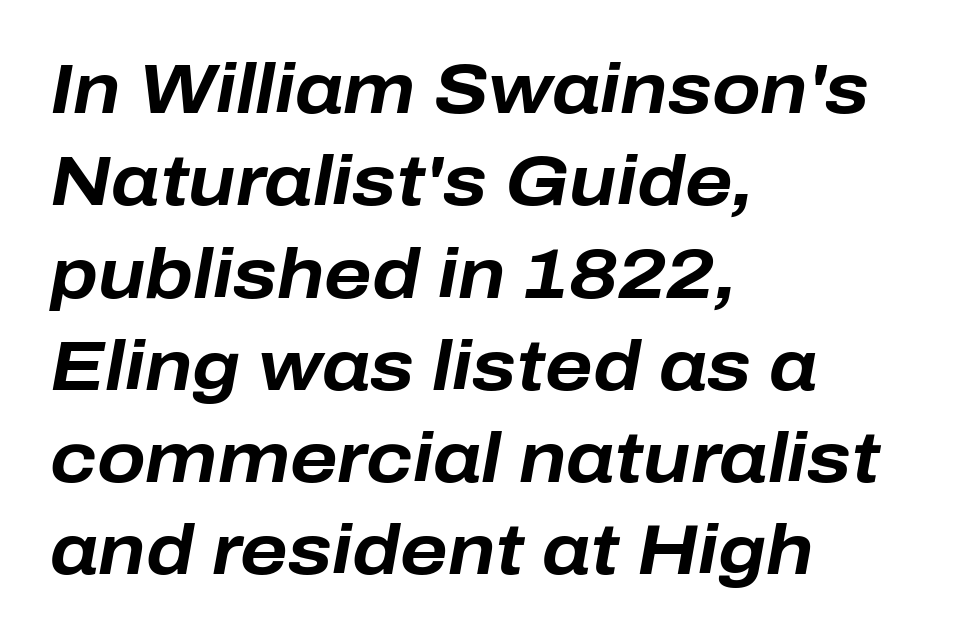
Decoration check: the copy has no underline. A typesetter would call this proportional, since set widths differ per character. Bold? Absolutely — the strokes are thick and heavy. Compared with a centered layout, this one pins lines to the left instead. The block of text has a typical density, with ordinary space between rows.
